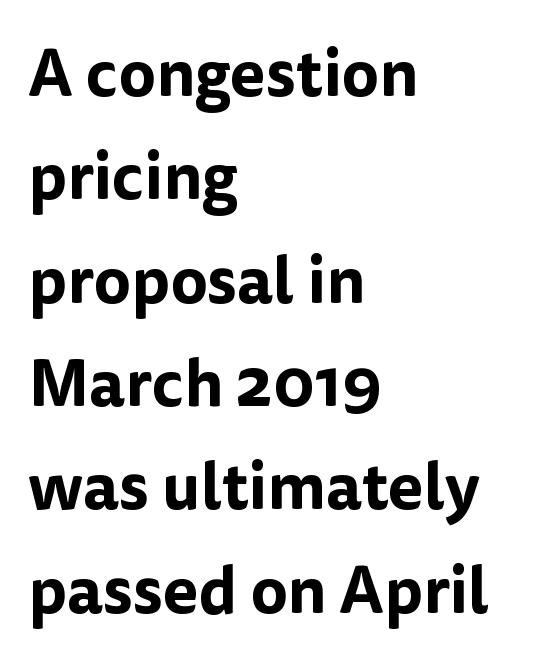
{"serif": "no", "italic": "no", "width": "normal", "stroke_contrast": "low", "x_height": "medium", "monospaced": "no", "underline": "no", "align": "left", "line_spacing": "normal", "line_spacing_ratio": 1.59, "letter_spacing": "normal", "letter_spacing_em": 0.0, "glyph_px": 65}
